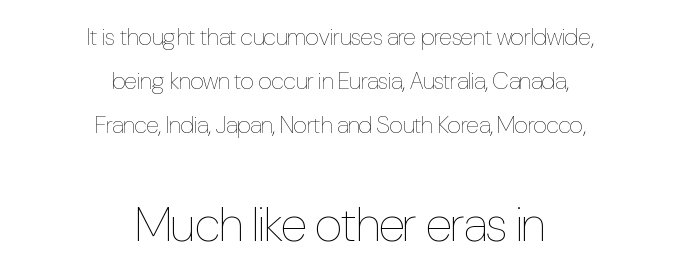
Glance below the letters and you will spot only blank space. The letters look calm and open, with moderate or lighter stems. A student would call this center alignment; a typographer would say set centered. Type size steps up from the first block to the second. Standard letterfit; no display-style spreading of the glyphs. The rendering uses natural spacing where letterforms have individual widths.
